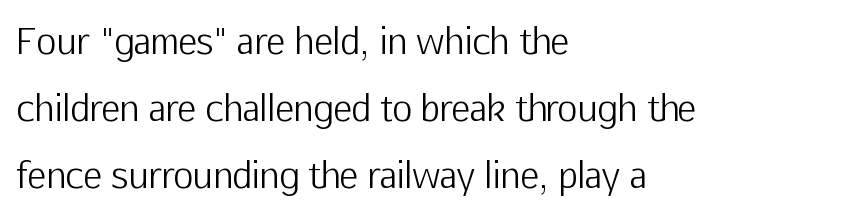
{"serif": "no", "italic": "no", "bold": "no", "weight": "light", "width": "normal", "stroke_contrast": "low", "x_height": "medium", "monospaced": "no", "underline": "no", "align": "left", "line_spacing": "loose", "line_spacing_ratio": 1.92, "letter_spacing": "normal", "letter_spacing_em": 0.0, "glyph_px": 35}
